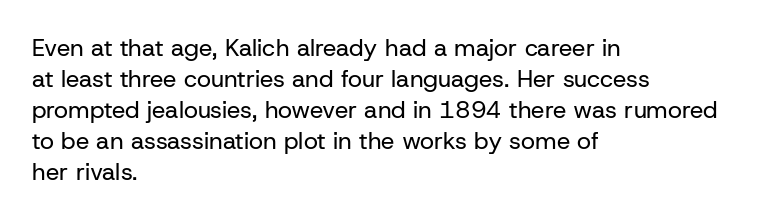
{"italic": "no", "bold": "no", "underline": "no", "align": "left", "line_spacing": "normal", "line_spacing_ratio": 1.29, "letter_spacing": "normal", "letter_spacing_em": 0.0, "glyph_px": 24}
